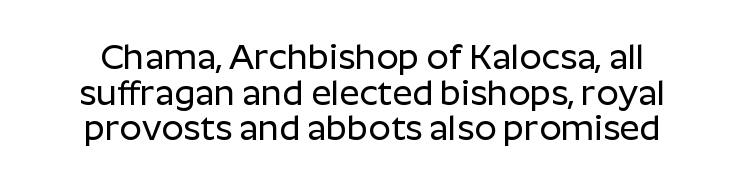
The image shows 35 px sans-serif type, upright; set tight line spacing (1.02x), normal letter spacing, not underlined; low stroke contrast and a medium x-height.
